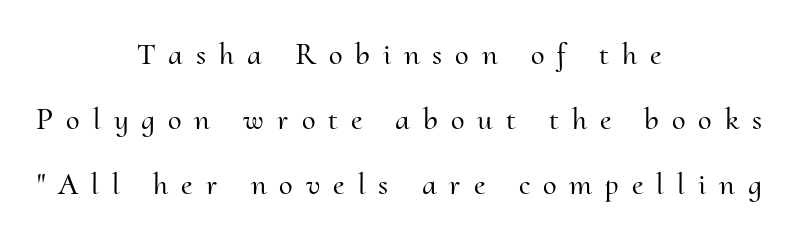
The image shows 31 px serif type, upright; set centered, loose line spacing (2.1x), unusually wide letter spacing (+0.42 em), not underlined; medium stroke contrast and a small x-height.
